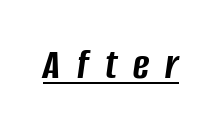
Q: Is the text bold? A: Yes.
Q: Is the text italic (slanted)? A: Yes, it leans right by about 8 degrees.
Q: Is the text underlined? A: Yes.
Q: Is the spacing between letters normal or unusually wide? A: Unusually wide.
Q: Width (condensed, normal, or wide)? A: Condensed.
Q: Stroke contrast? A: Low.
Q: x-height? A: Large.
Q: Monospaced? A: No.
